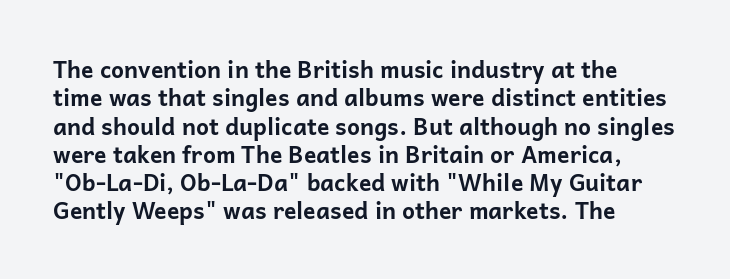
{"italic": "no", "bold": "yes", "underline": "no", "line_spacing_ratio": 1.23, "letter_spacing": "normal", "letter_spacing_em": 0.0, "glyph_px": 23}
